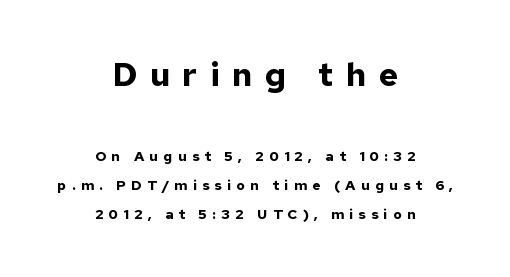
The face used here is proportionally spaced, like ordinary book or web type. Caption: expanded tracking, letters set apart. Does the bottom block carry the larger type? No, the top block does. Quick note: underline off. You can tell from the bare stems that sans-serif type was used.
